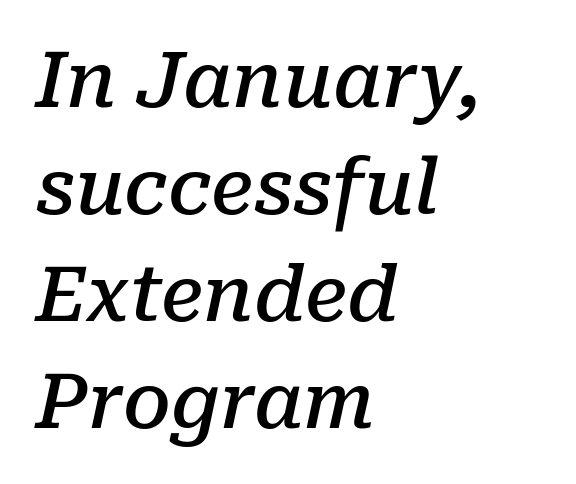
The letterforms sit shoulder to shoulder at normal distance. Check the space under the baseline: it is left empty. Summary of weight: moderately heavy, a semibold. Typeset ragged right — the left edge is the straight one. Reading down the column, the eye jumps a familiar distance to each next line. A typesetter would call this proportional, since set widths differ per character.
